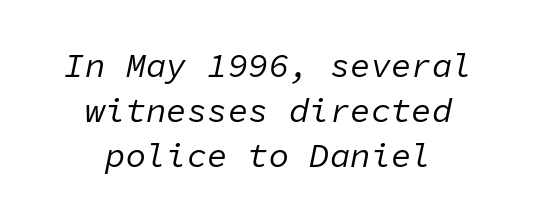
Here the designer chose a console-style face with uniform glyph widths. The specimen reads as italic at a glance. The type is set solid horizontally, with unmodified tracking. The text block is weighted toward neither margin, spreading evenly from the middle. The foot of each line stays bare and open.
